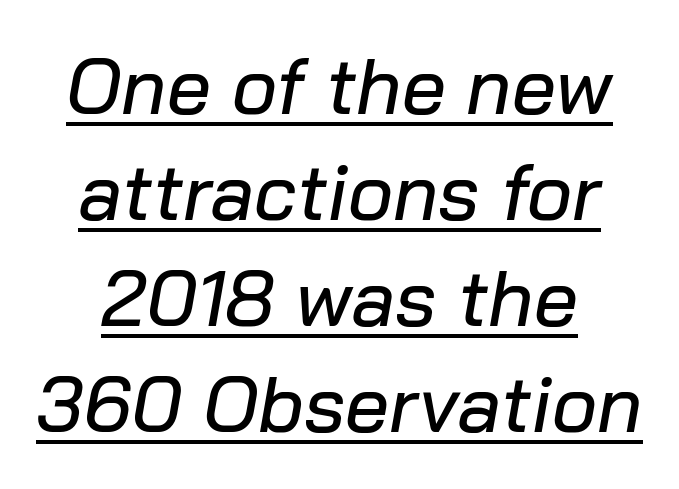
Underlined type. What stands out about the letter spacing? Nothing — it is the standard amount. Do the characters align in a grid? No, the font is proportional. Compared with typical paragraphs, the rows here are spaced about the same. In terms of posture, this sample is oblique.
